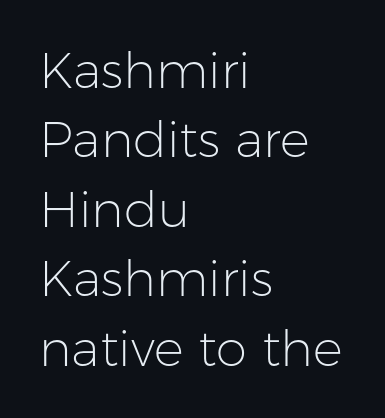
A clean baseline with only descenders dipping below it. Quick note: interline space is typical. The paragraph has a hard left edge and a soft right edge. Tracking here is standard; glyphs follow each other at the usual distance. Each letter keeps its own natural width here, so spacing adapts to shape.
